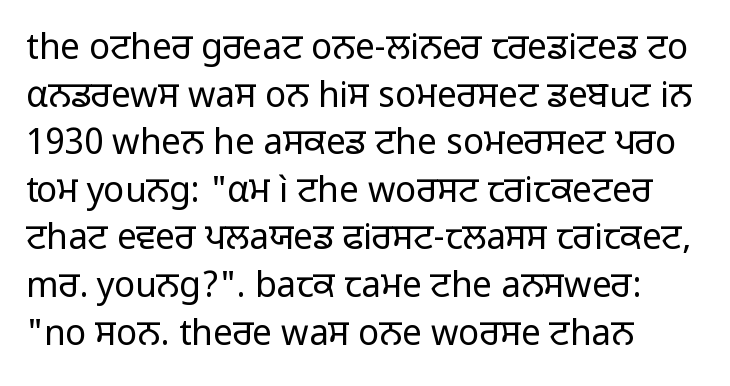
Q: Is the text bold? A: No.
Q: Is the text italic (slanted)? A: No, it is upright.
Q: Is the typeface a serif or a sans-serif typeface? A: Sans-serif.
Q: Is the text underlined? A: No.
Q: How is the paragraph aligned? A: Left-aligned.
Q: Is the spacing between letters normal or unusually wide? A: Normal.
Q: Is the spacing between lines tight, normal or loose? A: Normal.
Q: Width (condensed, normal, or wide)? A: Normal.
Q: Stroke contrast? A: Low.
Q: x-height? A: Medium.
Q: Monospaced? A: No.
